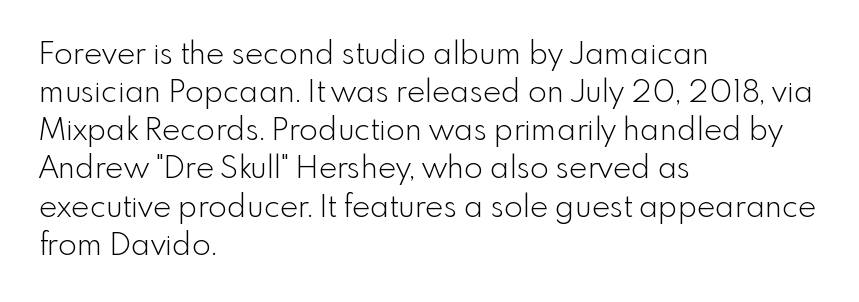
{"serif": "no", "italic": "no", "bold": "no", "weight": "light", "width": "normal", "x_height": "small", "monospaced": "no", "underline": "no", "align": "left", "line_spacing_ratio": 1.23, "letter_spacing": "normal", "letter_spacing_em": 0.0, "glyph_px": 31}
